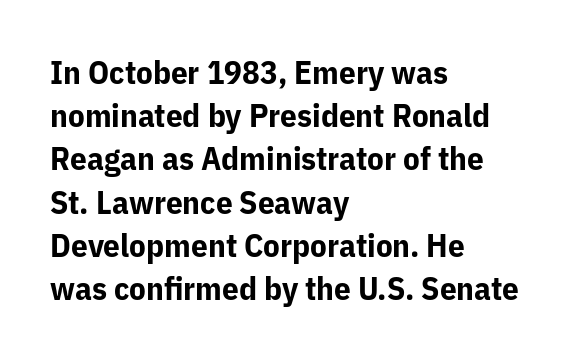
Observe the absence of serifs on each vertical stroke in this sample. Default kerning and tracking; the words read as compact shapes. Each letter keeps its own natural width here, so spacing adapts to shape. Heavy, bold letterforms.
